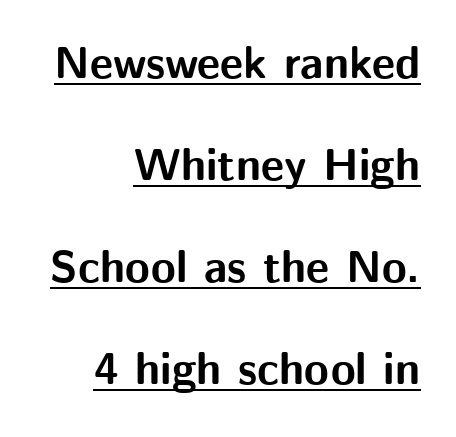
The block of text is sparse from top to bottom, with ample space between rows. In terms of letterspacing, this is plain default setting. To sum up the face: it is a sans, with no serifs. Every word sits above its own underline. A typesetter would call this proportional, since set widths differ per character. Summary of weight: heavy, a full bold.
